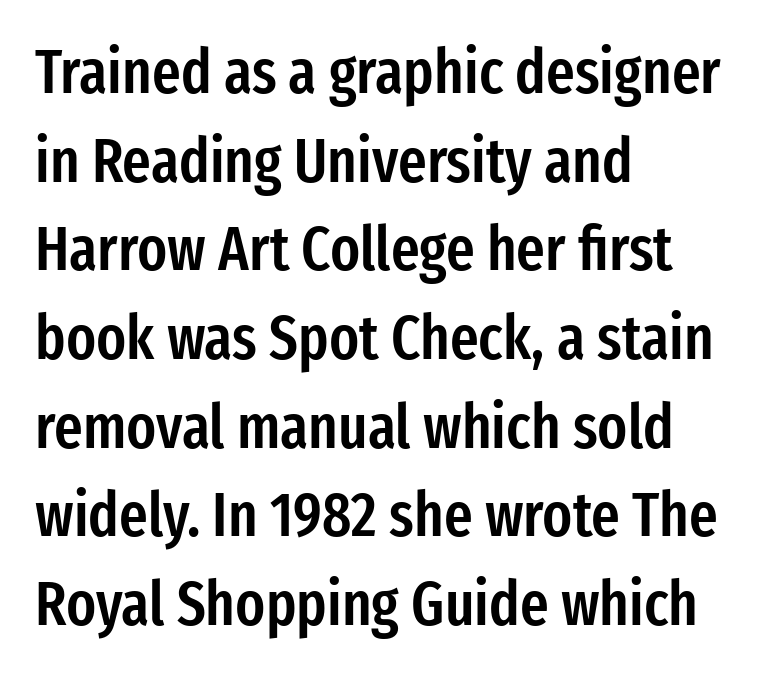
Q: Is the text bold? A: Semi-bold.
Q: Is the text italic (slanted)? A: No, it is upright.
Q: Is the typeface a serif or a sans-serif typeface? A: Sans-serif.
Q: Is the text underlined? A: No.
Q: How is the paragraph aligned? A: Left-aligned.
Q: Is the spacing between letters normal or unusually wide? A: Normal.
Q: Is the spacing between lines tight, normal or loose? A: Normal.
Q: Width (condensed, normal, or wide)? A: Condensed.
Q: Stroke contrast? A: Low.
Q: x-height? A: Medium.
Q: Monospaced? A: No.
